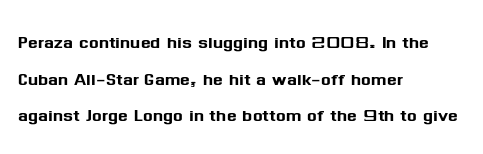
{"italic": "no", "underline": "no", "align": "left", "line_spacing": "normal", "line_spacing_ratio": 1.59, "letter_spacing": "normal", "letter_spacing_em": 0.0, "glyph_px": 23}
